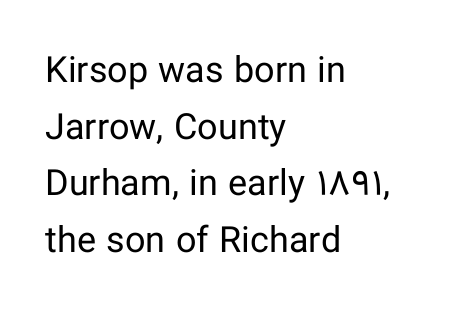
Q: Is the text bold? A: No.
Q: Is the text italic (slanted)? A: No, it is upright.
Q: Is the typeface a serif or a sans-serif typeface? A: Sans-serif.
Q: Is the text underlined? A: No.
Q: How is the paragraph aligned? A: Left-aligned.
Q: Is the spacing between letters normal or unusually wide? A: Normal.
Q: Is the spacing between lines tight, normal or loose? A: Normal.
Q: Width (condensed, normal, or wide)? A: Normal.
Q: Stroke contrast? A: Low.
Q: x-height? A: Medium.
Q: Monospaced? A: No.
